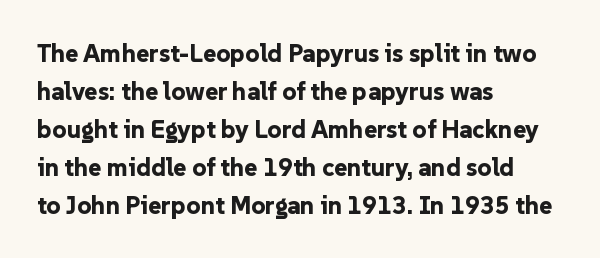
Q: Is the text bold? A: Yes.
Q: Is the text italic (slanted)? A: No, it is upright.
Q: Is the text underlined? A: No.
Q: How is the paragraph aligned? A: Left-aligned.
Q: Is the spacing between letters normal or unusually wide? A: Normal.
Q: Is the spacing between lines tight, normal or loose? A: Normal.
